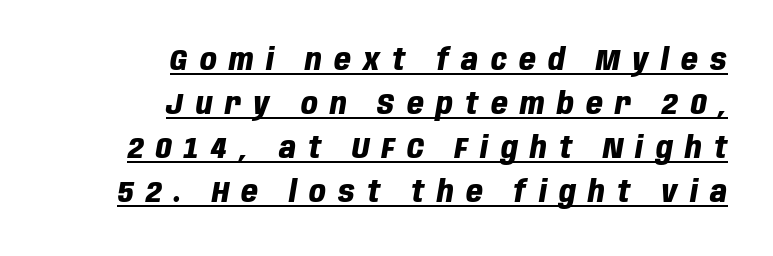
The image shows 29 px heavy, condensed type, italic (leaning right); set right-aligned, normal line spacing (1.52x), unusually wide letter spacing (+0.43 em), underlined; low stroke contrast and a large x-height.
